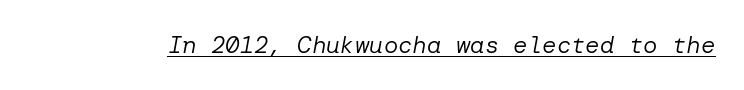
Think standard paragraph weight, or any step lighter than that. Notice how the stems are inclined rather than vertical — that's the hallmark of italics. The letters sit at their default tracking, neither squeezed nor spread. Check the space under the baseline: a stroke is drawn there.
